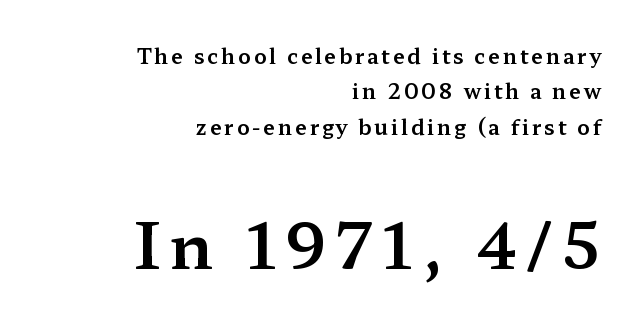
The image shows 63 px wide serif type, upright; set right-aligned, normal line spacing (1.68x), not underlined; the second (bottom) block is 3.0x larger; medium stroke contrast and a medium x-height.
